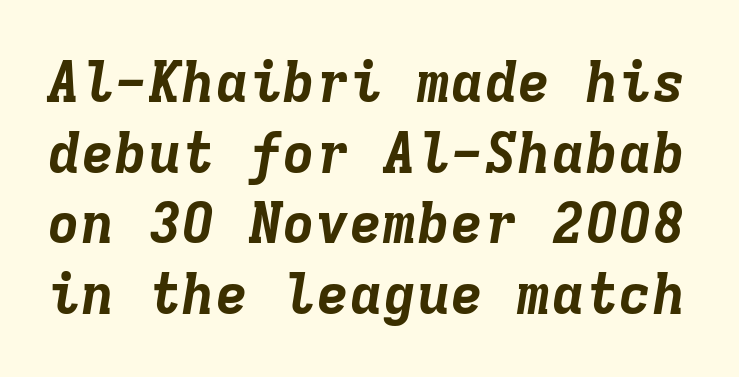
The image shows 56 px bold type, italic (leaning right), monospaced; set normal line spacing (1.26x), normal letter spacing, not underlined; low stroke contrast and a medium x-height.
